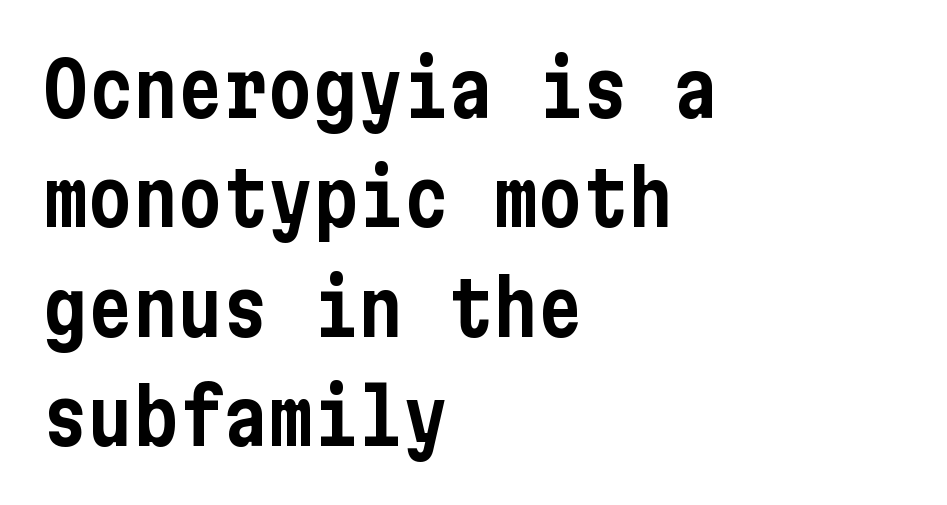
{"serif": "no", "italic": "no", "width": "condensed", "stroke_contrast": "low", "x_height": "medium", "underline": "no", "align": "left", "line_spacing": "normal", "line_spacing_ratio": 1.46, "letter_spacing": "normal", "letter_spacing_em": 0.0, "glyph_px": 75}
